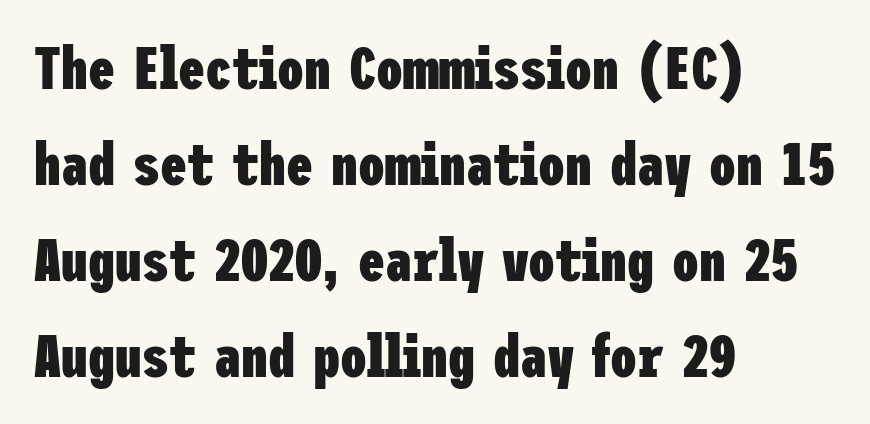
The image shows 60 px heavy, condensed sans-serif type, upright; set left-aligned, normal line spacing (1.6x), normal letter spacing, not underlined; low stroke contrast and a medium x-height.
